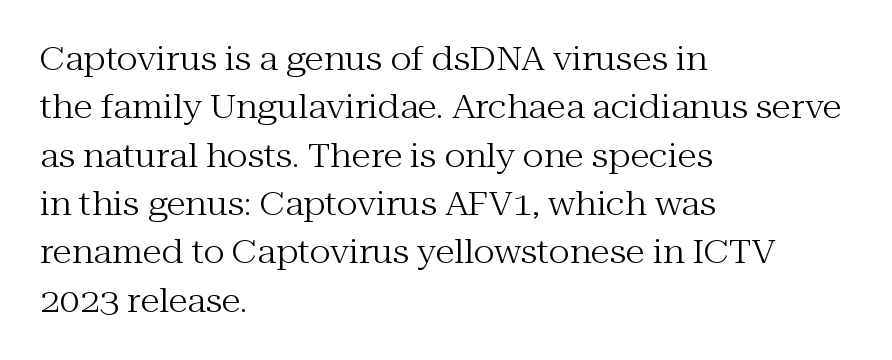
The characters are drawn with everyday or finer stroke widths. To sum up the face: it has serifs. This sample uses an upright cut, with every glyph sitting square on the baseline. Each word holds together tightly as a unit, with standard inter-letter gaps.
